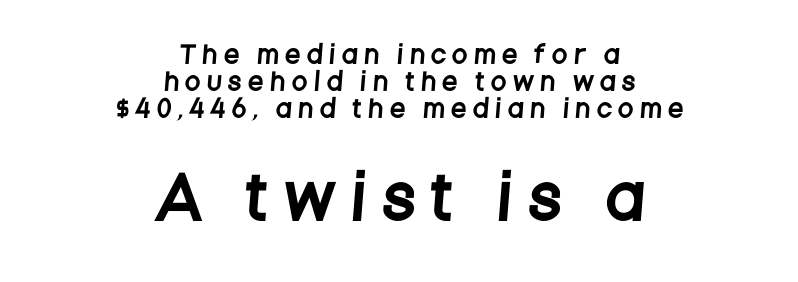
The image shows 59 px condensed sans-serif type; set centered, tight line spacing (1.12x), unusually wide letter spacing (+0.32 em), not underlined; the second (bottom) block is 2.46x larger; low stroke contrast and a large x-height.
